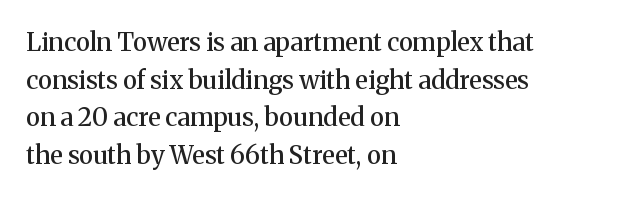
Q: Is the text bold? A: Semi-bold.
Q: Is the text italic (slanted)? A: No, it is upright.
Q: Is the text underlined? A: No.
Q: How is the paragraph aligned? A: Left-aligned.
Q: Is the spacing between letters normal or unusually wide? A: Normal.
Q: Is the spacing between lines tight, normal or loose? A: Normal.
